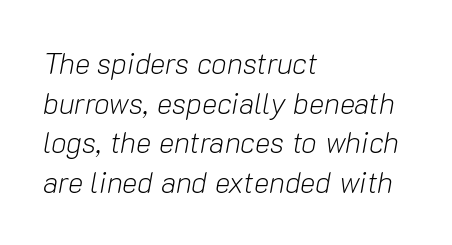
The lines in this sample share a left origin and differ only in where they stop. There is no visible air inserted between adjacent glyphs. The rendering uses natural spacing where letterforms have individual widths. Each new line begins a customary step beneath the previous one. The whole block is typeset with a tilt.
